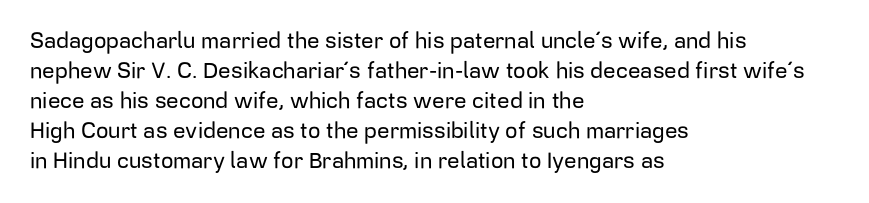
Q: Is the text italic (slanted)? A: No, it is upright.
Q: Is the text underlined? A: No.
Q: How is the paragraph aligned? A: Left-aligned.
Q: Is the spacing between letters normal or unusually wide? A: Normal.
Q: Is the spacing between lines tight, normal or loose? A: Normal.
